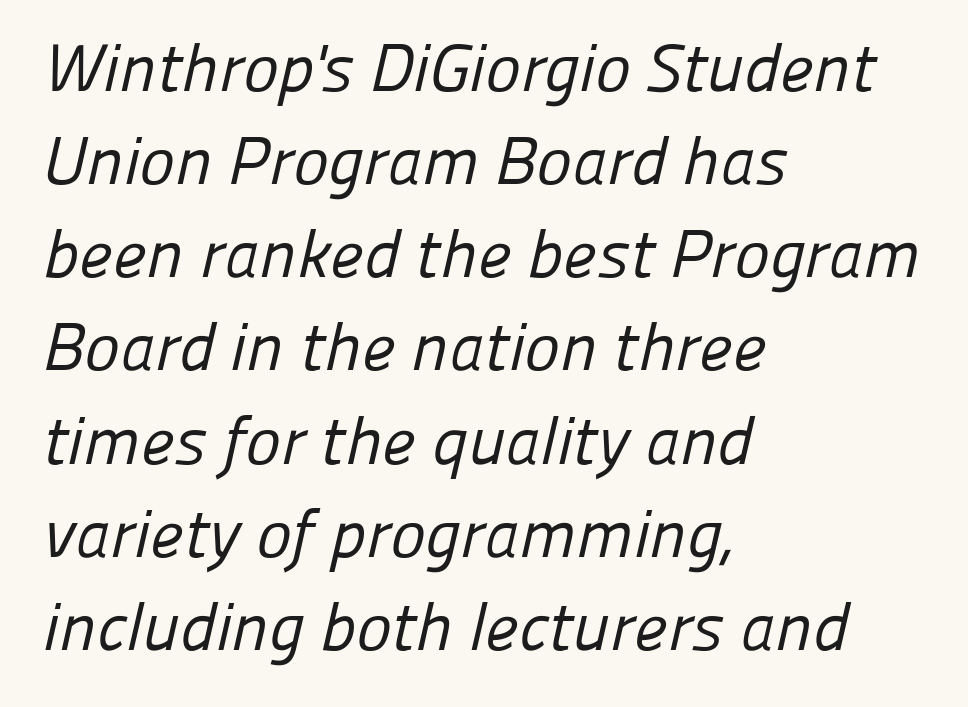
Q: Is the text bold? A: No.
Q: Is the typeface a serif or a sans-serif typeface? A: Sans-serif.
Q: Is the text underlined? A: No.
Q: How is the paragraph aligned? A: Left-aligned.
Q: Is the spacing between letters normal or unusually wide? A: Normal.
Q: Is the spacing between lines tight, normal or loose? A: Normal.
Q: Width (condensed, normal, or wide)? A: Normal.
Q: Stroke contrast? A: Low.
Q: x-height? A: Medium.
Q: Monospaced? A: No.
